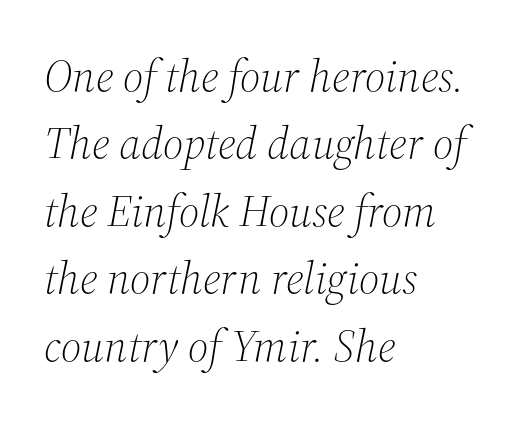
There's an unmistakable incline to the writing here. Bold? No — there's no thickening of the strokes. The typesetter chose a ragged-right arrangement here. This rendering employs a face with finishing strokes, i.e., a serif.
